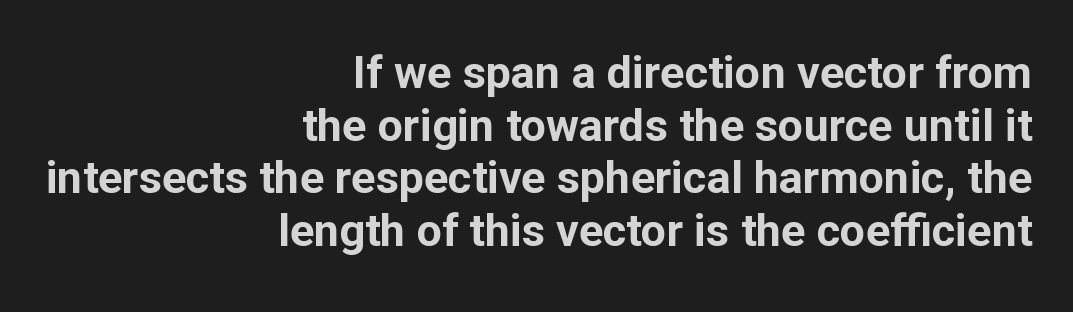
Q: Is the text bold? A: Yes.
Q: Is the text italic (slanted)? A: No, it is upright.
Q: Is the typeface a serif or a sans-serif typeface? A: Sans-serif.
Q: Is the text underlined? A: No.
Q: How is the paragraph aligned? A: Right-aligned.
Q: Is the spacing between letters normal or unusually wide? A: Normal.
Q: Width (condensed, normal, or wide)? A: Normal.
Q: Stroke contrast? A: Low.
Q: x-height? A: Medium.
Q: Monospaced? A: No.
